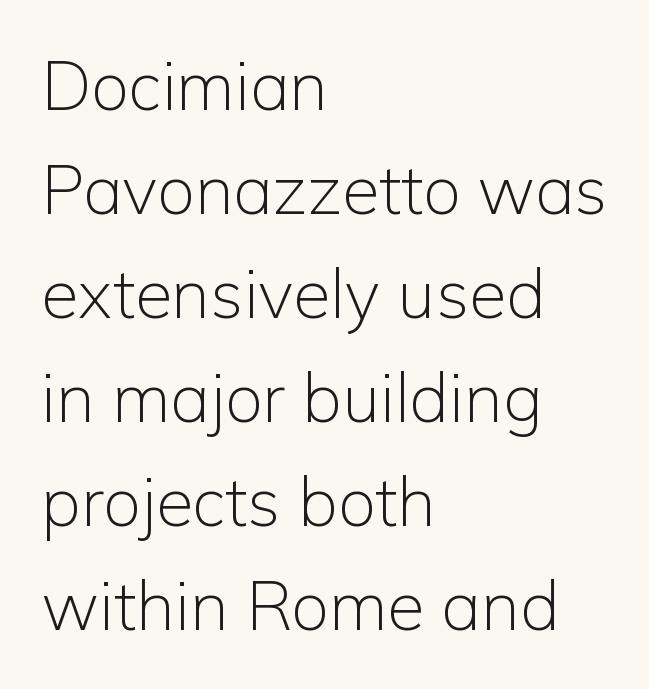
The image shows 68 px light sans-serif type, upright; set left-aligned, normal line spacing (1.53x), normal letter spacing, not underlined; low stroke contrast and a medium x-height.
